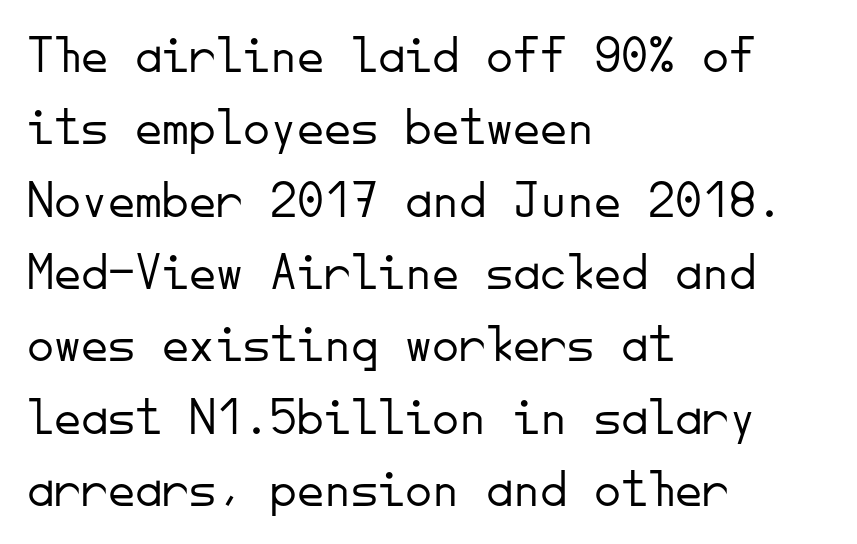
The image shows 54 px light sans-serif type, upright, monospaced; set left-aligned, normal line spacing (1.34x), normal letter spacing, not underlined; low stroke contrast and a small x-height.
